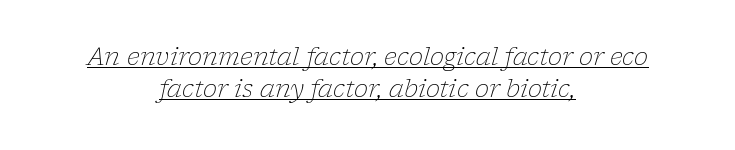
The image shows 24 px text type, italic (leaning right); set centered, normal line spacing (1.34x), normal letter spacing, underlined.
